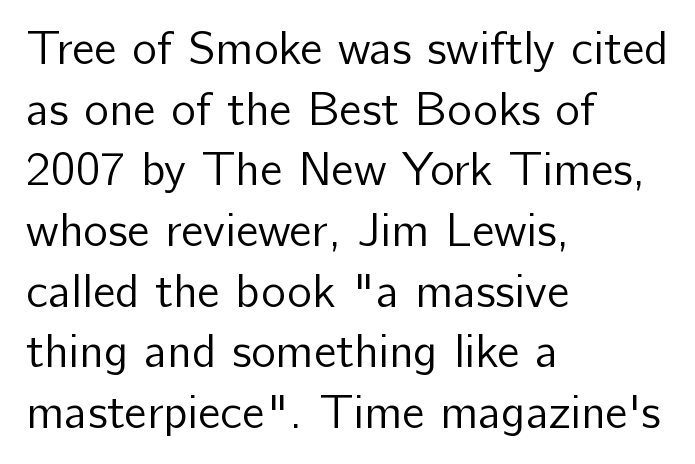
Q: Is the text bold? A: No.
Q: Is the text italic (slanted)? A: No, it is upright.
Q: Is the typeface a serif or a sans-serif typeface? A: Sans-serif.
Q: Is the text underlined? A: No.
Q: How is the paragraph aligned? A: Left-aligned.
Q: Is the spacing between letters normal or unusually wide? A: Normal.
Q: Is the spacing between lines tight, normal or loose? A: Normal.
Q: Width (condensed, normal, or wide)? A: Normal.
Q: Stroke contrast? A: Low.
Q: x-height? A: Medium.
Q: Monospaced? A: No.
